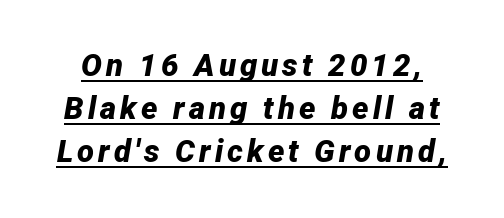
Q: Is the text bold? A: Yes.
Q: Is the text italic (slanted)? A: Yes, it leans right by about 12 degrees.
Q: Is the text underlined? A: Yes.
Q: Is the spacing between lines tight, normal or loose? A: Normal.
Q: Width (condensed, normal, or wide)? A: Normal.
Q: Stroke contrast? A: Low.
Q: x-height? A: Medium.
Q: Monospaced? A: No.
